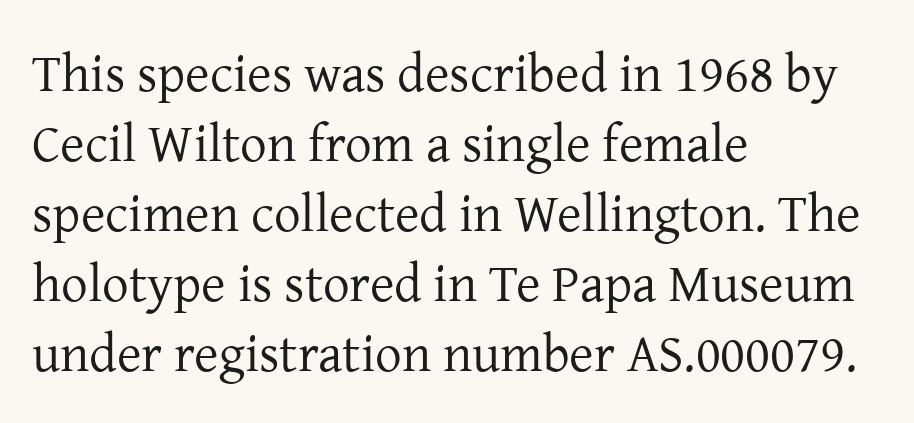
{"serif": "yes", "italic": "no", "bold": "no", "weight": "regular", "width": "normal", "stroke_contrast": "low", "x_height": "medium", "monospaced": "no", "underline": "no", "align": "left", "line_spacing": "normal", "line_spacing_ratio": 1.32, "letter_spacing": "normal", "letter_spacing_em": 0.0, "glyph_px": 53}
